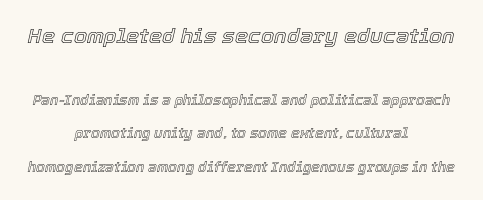
Q: Is the text italic (slanted)? A: Yes, it leans right by about 12 degrees.
Q: Is the text underlined? A: No.
Q: How is the paragraph aligned? A: Centered.
Q: Is the spacing between letters normal or unusually wide? A: Normal.
Q: Is the spacing between lines tight, normal or loose? A: Loose.
Q: Which block of text is set in a larger size, the first (top) or the second (bottom)? A: The first (top) one.
